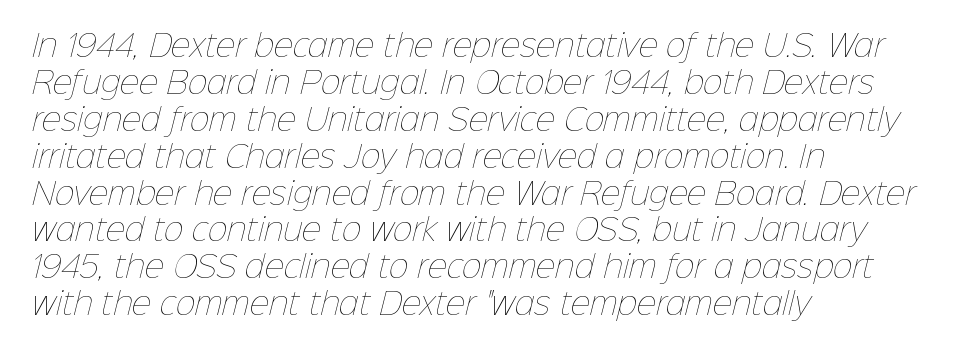
The image shows 30 px thin type; set left-aligned, line spacing 1.23x, normal letter spacing, not underlined; low stroke contrast and a medium x-height.
